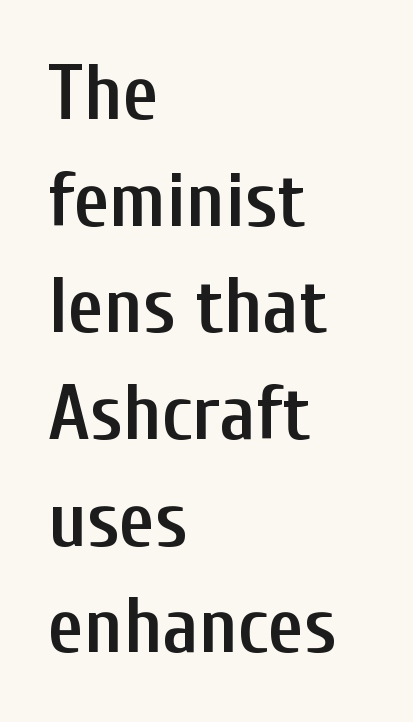
The image shows 79 px semibold, condensed sans-serif type, upright; set left-aligned, normal line spacing (1.35x), normal letter spacing, not underlined; low stroke contrast and a medium x-height.
